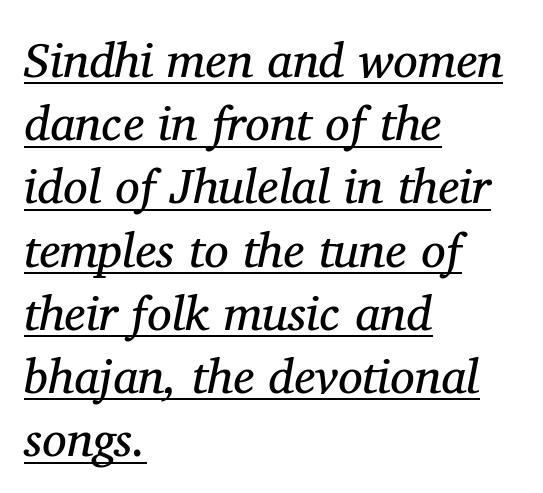
The horizontal fit of the characters is conventional and even. Note the varied advance widths — an 'i' is clearly narrower than an 'm'. This reads as an unemphasized weight, regular at the heaviest. The specimen reads as italic at a glance. The designer went with a serif here, giving each stem small feet. Is there an underline? Yes — a line sits under the letters.
